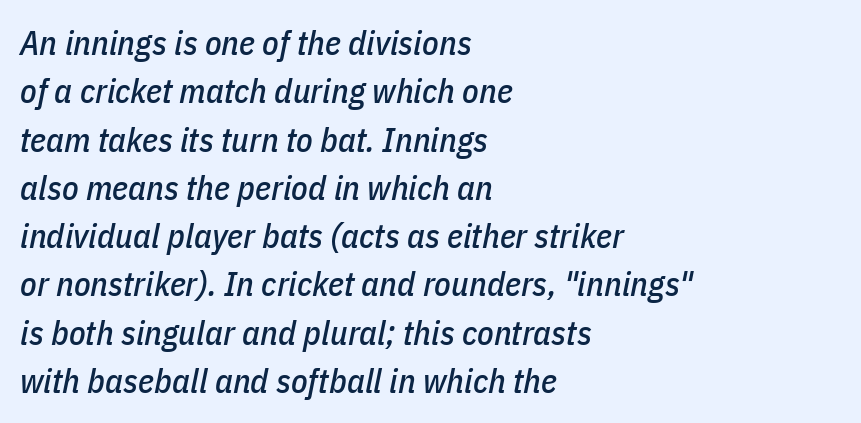
The paragraph shown leans on its left margin. The passage shown is typed in a proportional face where columns would drift. Only glyphs here, with clear space below each row. Regarding leading, the lines here are spaced in the standard way.
